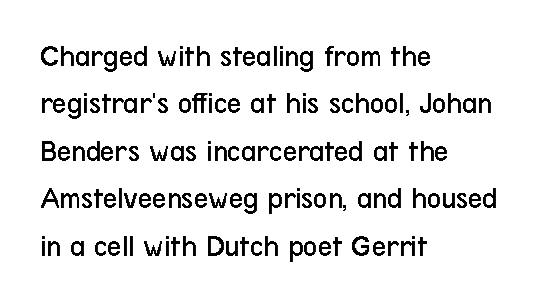
The image shows 31 px regular-weight, condensed sans-serif type, upright; set left-aligned, normal line spacing (1.53x), normal letter spacing, not underlined; low stroke contrast and a medium x-height.
